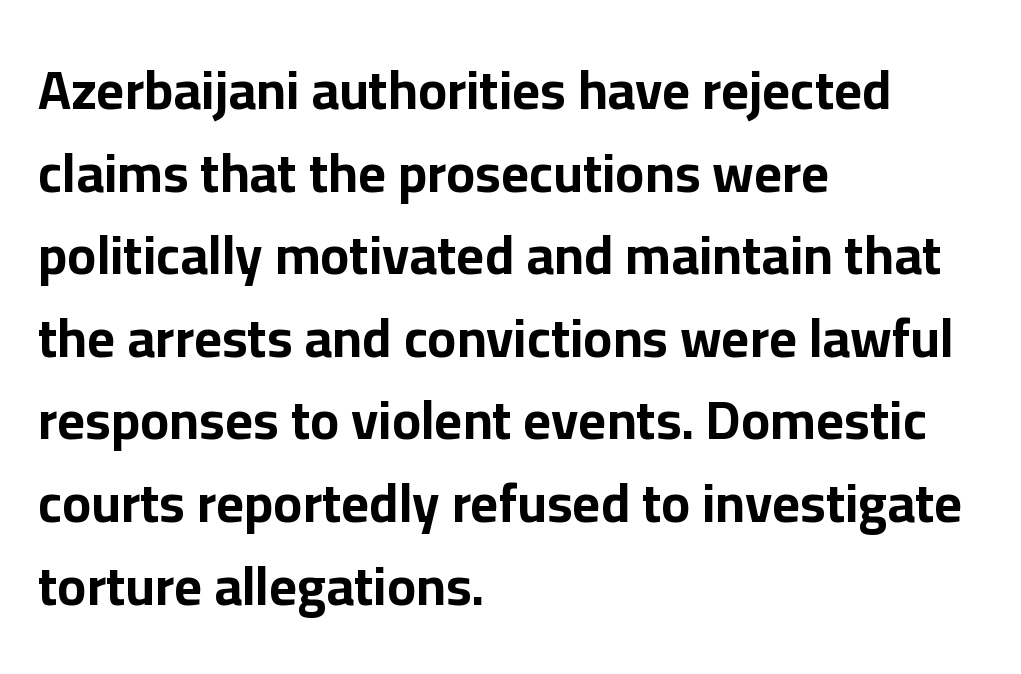
{"serif": "no", "italic": "no", "bold": "yes", "weight": "bold", "width": "normal", "stroke_contrast": "low", "x_height": "medium", "monospaced": "no", "underline": "no", "align": "left", "line_spacing": "normal", "line_spacing_ratio": 1.53, "letter_spacing": "normal", "letter_spacing_em": 0.0, "glyph_px": 54}
